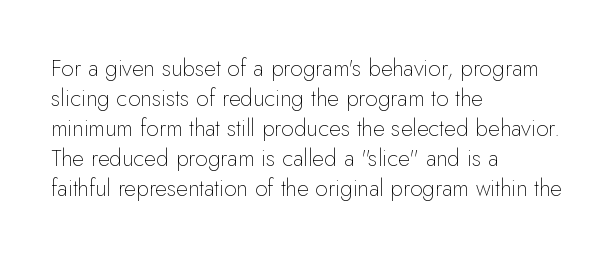
The lines are quadded left. The font sits on the lighter half of the weight spectrum, regular included. Tracking here is standard; glyphs follow each other at the usual distance. Italic? Not at all — the glyphs are vertical. Rule under the text: the space is simply empty.
